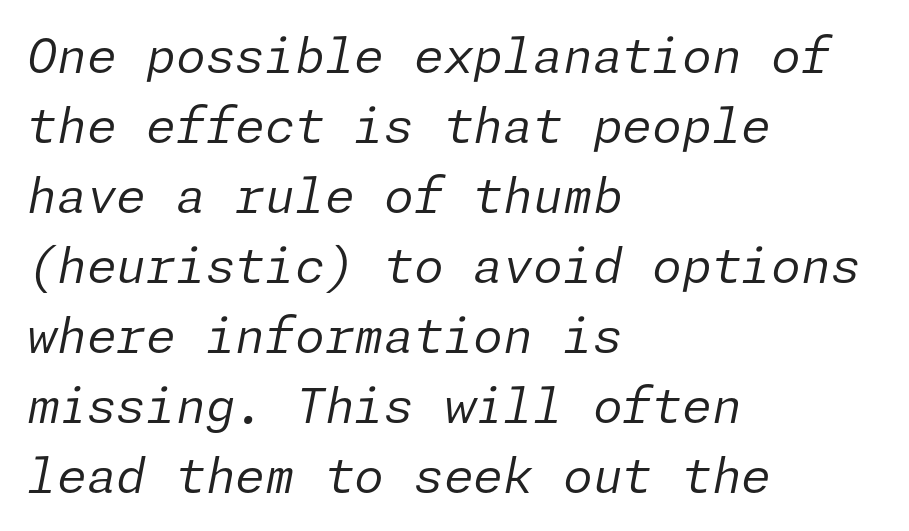
Q: Is the text bold? A: No.
Q: Is the text italic (slanted)? A: Yes, it leans right by about 11 degrees.
Q: Is the text underlined? A: No.
Q: How is the paragraph aligned? A: Left-aligned.
Q: Is the spacing between letters normal or unusually wide? A: Normal.
Q: Is the spacing between lines tight, normal or loose? A: Normal.
Q: Width (condensed, normal, or wide)? A: Normal.
Q: Stroke contrast? A: Low.
Q: x-height? A: Medium.
